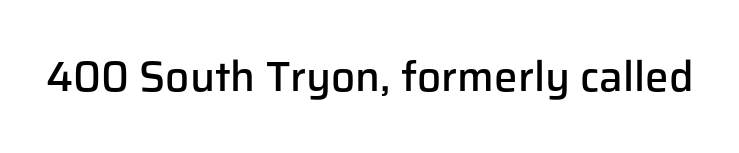
The image shows 42 px semibold sans-serif type, upright; set normal letter spacing, not underlined; low stroke contrast and a medium x-height.
